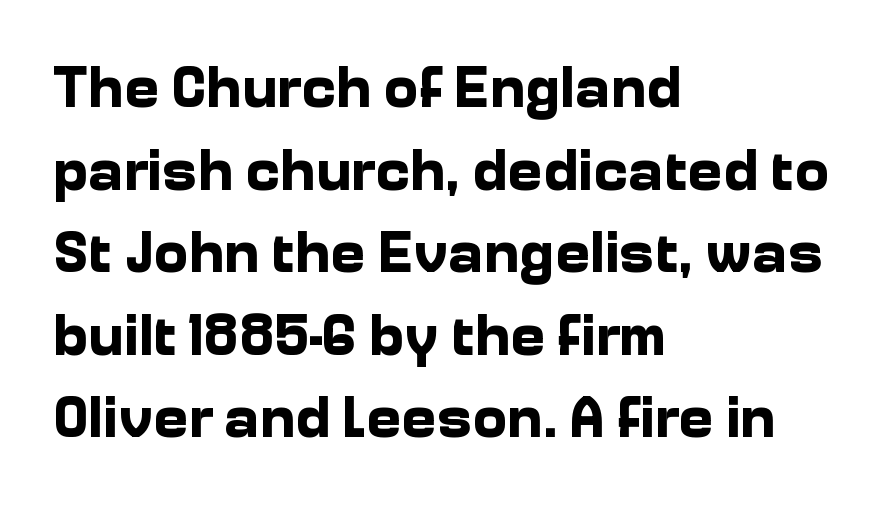
{"serif": "no", "italic": "no", "bold": "yes", "weight": "bold", "width": "normal", "stroke_contrast": "low", "x_height": "medium", "monospaced": "no", "underline": "no", "align": "left", "line_spacing": "normal", "line_spacing_ratio": 1.4, "letter_spacing": "normal", "letter_spacing_em": 0.0, "glyph_px": 59}
